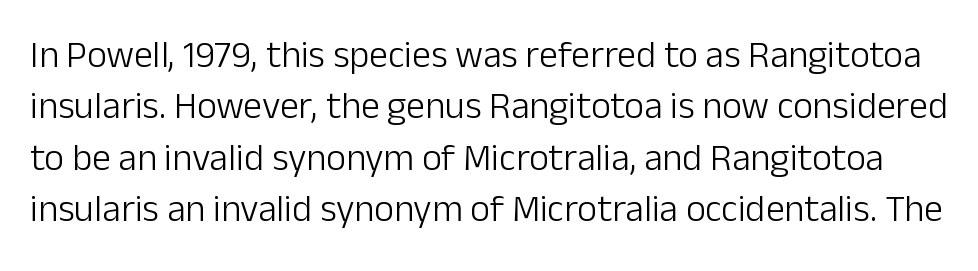
Is the type heavy? It reads as light-to-regular instead. Notice how the stems are strictly vertical — no italics here. Inter-character spacing is left at the font's built-in metrics. Unmarked baselines from the first word to the last. The block of text has a typical density, with ordinary space between rows.
